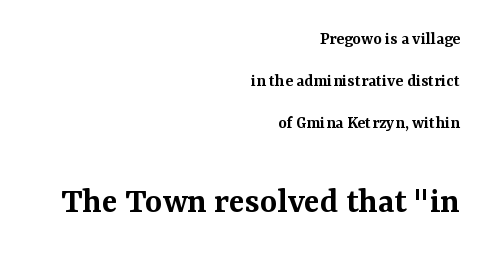
Q: Is the text bold? A: Semi-bold.
Q: Is the text italic (slanted)? A: No, it is upright.
Q: Is the typeface a serif or a sans-serif typeface? A: Serif.
Q: Is the text underlined? A: No.
Q: How is the paragraph aligned? A: Right-aligned.
Q: Is the spacing between letters normal or unusually wide? A: Normal.
Q: Is the spacing between lines tight, normal or loose? A: Loose.
Q: Which block of text is set in a larger size, the first (top) or the second (bottom)? A: The second (bottom) one.
Q: Width (condensed, normal, or wide)? A: Normal.
Q: Stroke contrast? A: Medium.
Q: x-height? A: Medium.
Q: Monospaced? A: No.
